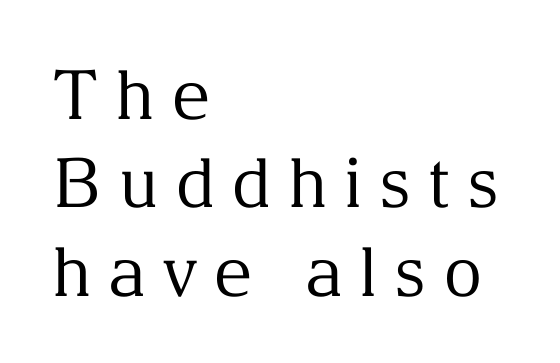
Q: Is the text bold? A: No.
Q: Is the text italic (slanted)? A: No, it is upright.
Q: Is the typeface a serif or a sans-serif typeface? A: Serif.
Q: Is the text underlined? A: No.
Q: How is the paragraph aligned? A: Left-aligned.
Q: Is the spacing between letters normal or unusually wide? A: Unusually wide.
Q: Is the spacing between lines tight, normal or loose? A: Normal.
Q: Width (condensed, normal, or wide)? A: Normal.
Q: Stroke contrast? A: Medium.
Q: x-height? A: Medium.
Q: Monospaced? A: No.
